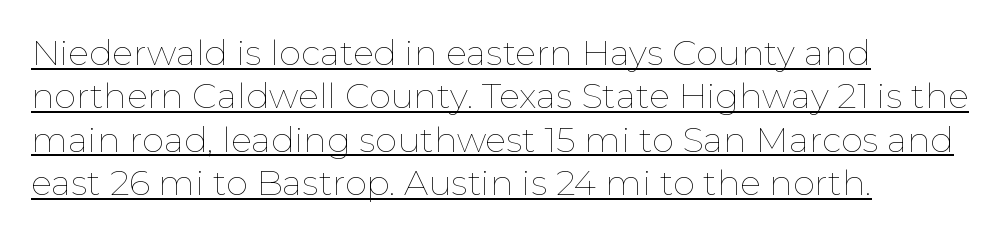
In CSS terms this would be text-align: left. A light-to-regular cut is what we see here. Compared with undecorated copy, this sample adds a rule below the words. Inter-character spacing is left at the font's built-in metrics. Notice how the stems are strictly vertical — no italics here. Each letter keeps its own natural width here, so spacing adapts to shape.
